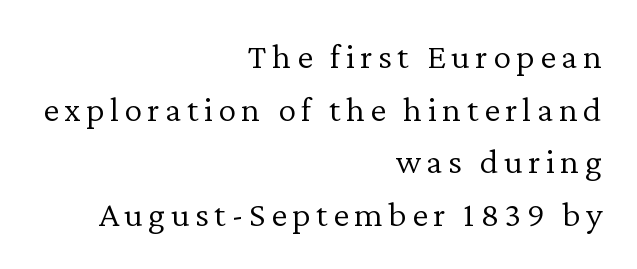
Note the varied advance widths — an 'i' is clearly narrower than an 'm'. The letters look calm and open, with moderate or lighter stems. Notice how the stems are strictly vertical — no italics here. Leftover space on each line is placed entirely before the opening word. A bare baseline throughout the passage. These lines are composed in type with serifs.
